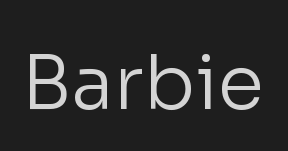
The image shows 75 px regular-weight sans-serif type, upright; set normal letter spacing, not underlined; low stroke contrast and a medium x-height.
